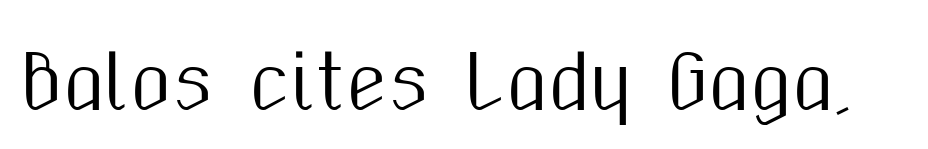
Q: Is the text italic (slanted)? A: No, it is upright.
Q: Is the typeface a serif or a sans-serif typeface? A: Sans-serif.
Q: Is the text underlined? A: No.
Q: Is the spacing between letters normal or unusually wide? A: Normal.
Q: Width (condensed, normal, or wide)? A: Condensed.
Q: Stroke contrast? A: Medium.
Q: x-height? A: Medium.
Q: Monospaced? A: No.
